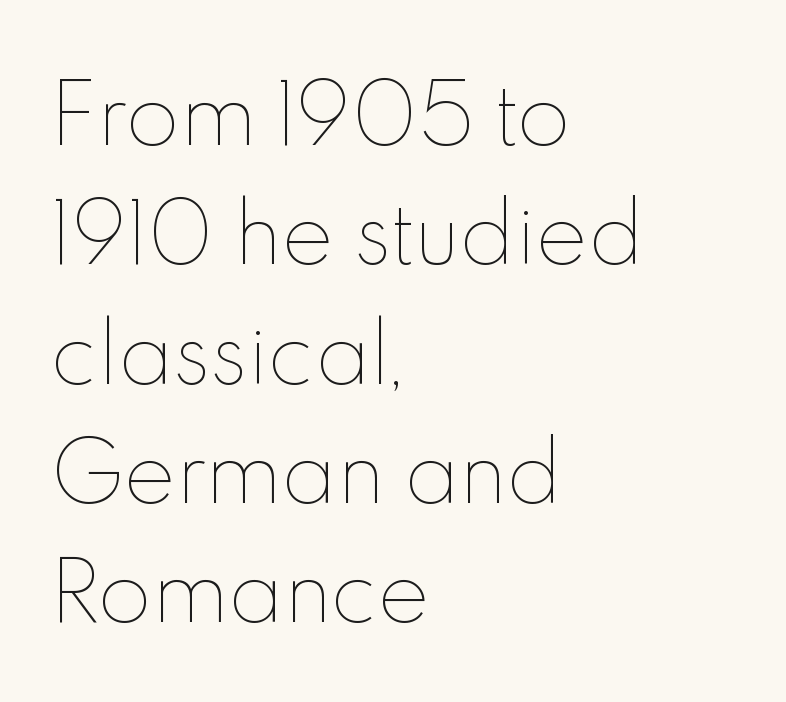
The image shows 79 px thin type, upright; set left-aligned, normal line spacing (1.51x), normal letter spacing, not underlined; a small x-height.
